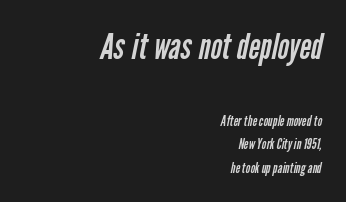
Casual observation: everything's shoved over to the right. The face used here appears at its bigger size in the upper chunk. This sample has the flowing, uneven cadence of proportional lettering. Here the glyphs are tracked normally, forming tight word shapes. Line spacing here is normal.
